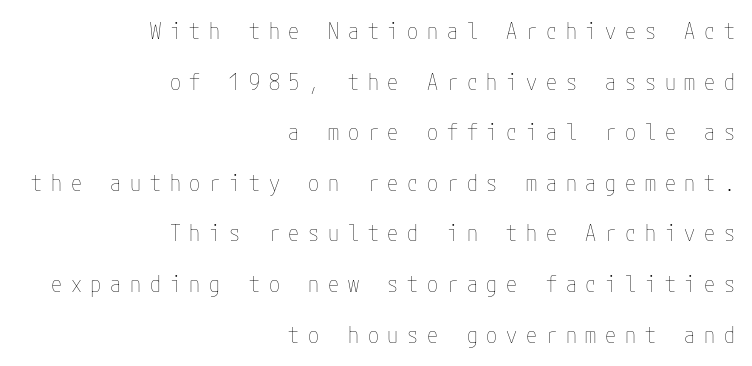
These glyphs show unthickened strokes, regular width or finer. Tracking value appears strongly positive — letters spread wide. Does the lettering tilt? It doesn't — this is upright. A clean baseline with only descenders dipping below it. Does the leading feel generous? Absolutely, it's lavish.
